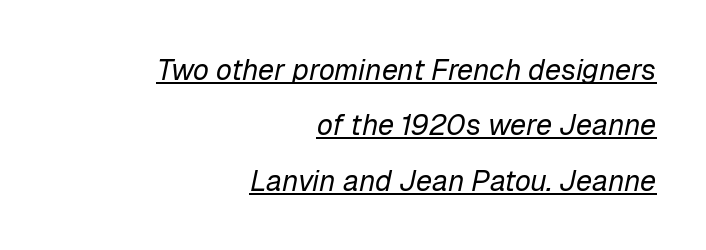
Q: Is the text bold? A: No.
Q: Is the text italic (slanted)? A: Yes, it leans right by about 12 degrees.
Q: Is the text underlined? A: Yes.
Q: How is the paragraph aligned? A: Right-aligned.
Q: Is the spacing between letters normal or unusually wide? A: Normal.
Q: Is the spacing between lines tight, normal or loose? A: Loose.
Q: Width (condensed, normal, or wide)? A: Normal.
Q: Stroke contrast? A: Low.
Q: x-height? A: Medium.
Q: Monospaced? A: No.
